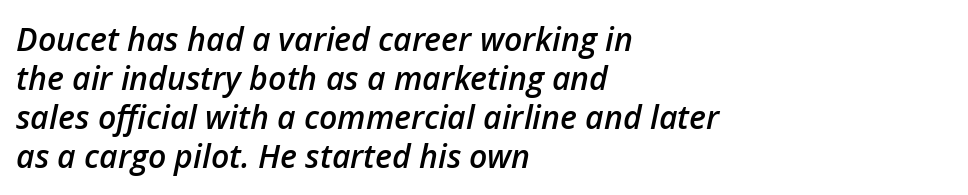
Q: Is the text bold? A: Semi-bold.
Q: Is the text italic (slanted)? A: Yes, it leans right by about 12 degrees.
Q: Is the text underlined? A: No.
Q: How is the paragraph aligned? A: Left-aligned.
Q: Is the spacing between letters normal or unusually wide? A: Normal.
Q: Width (condensed, normal, or wide)? A: Normal.
Q: Stroke contrast? A: Low.
Q: x-height? A: Medium.
Q: Monospaced? A: No.
